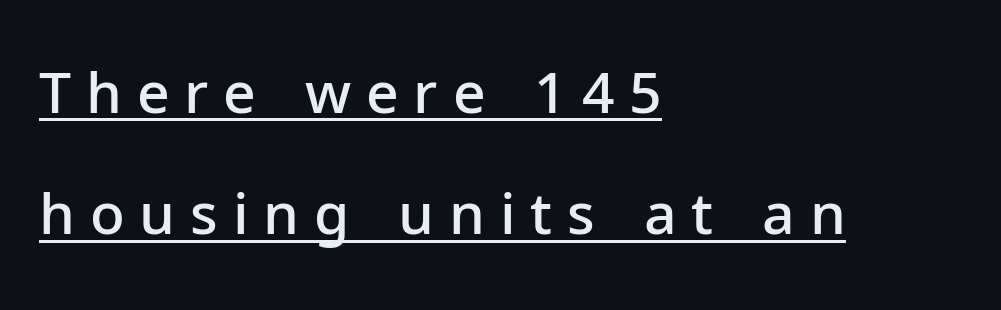
{"serif": "no", "italic": "no", "bold": "semi", "weight": "semibold", "width": "normal", "stroke_contrast": "low", "x_height": "medium", "monospaced": "no", "underline": "yes", "align": "left", "line_spacing": "loose", "line_spacing_ratio": 2.13, "letter_spacing": "wide", "letter_spacing_em": 0.26, "glyph_px": 57}
